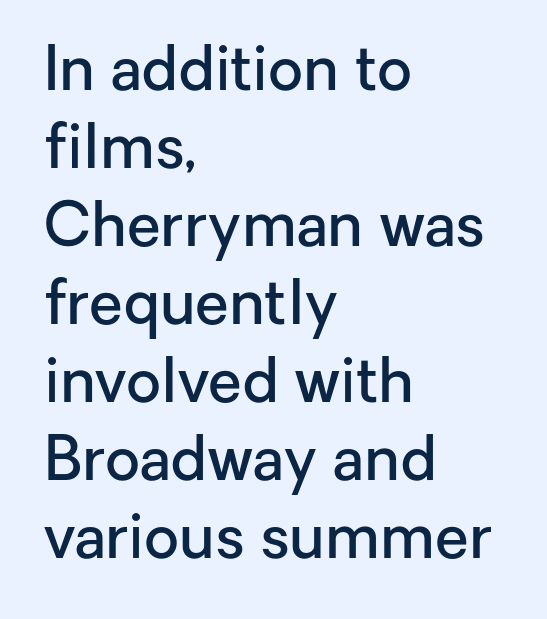
Posture: straight, roman, zero tilt. This sample uses plain, unmodified letter spacing. The typeface chosen for these lines omits serifs. Underline: absent. On the weight axis this lands at semibold, roughly 600.
